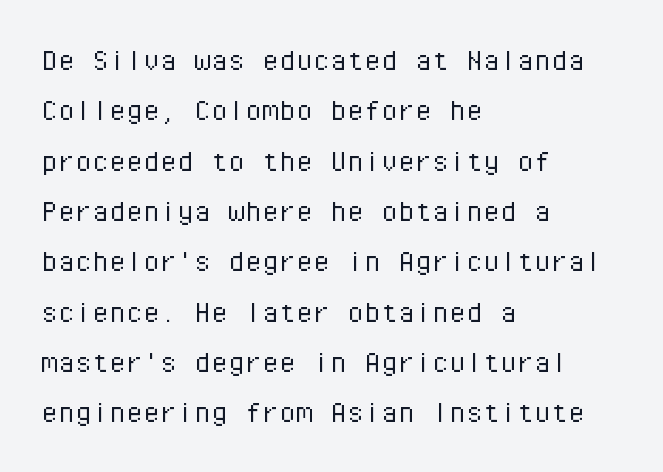
Q: Is the text bold? A: No.
Q: Is the text italic (slanted)? A: No, it is upright.
Q: Is the typeface a serif or a sans-serif typeface? A: Sans-serif.
Q: Is the text underlined? A: No.
Q: How is the paragraph aligned? A: Left-aligned.
Q: Is the spacing between letters normal or unusually wide? A: Normal.
Q: Is the spacing between lines tight, normal or loose? A: Normal.
Q: Width (condensed, normal, or wide)? A: Normal.
Q: Stroke contrast? A: Low.
Q: x-height? A: Medium.
Q: Monospaced? A: Yes.
